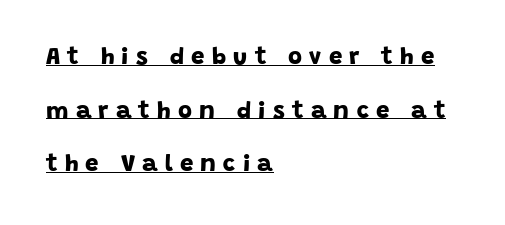
Q: Is the text bold? A: Yes.
Q: Is the text underlined? A: Yes.
Q: How is the paragraph aligned? A: Left-aligned.
Q: Is the spacing between letters normal or unusually wide? A: Unusually wide.
Q: Is the spacing between lines tight, normal or loose? A: Loose.
